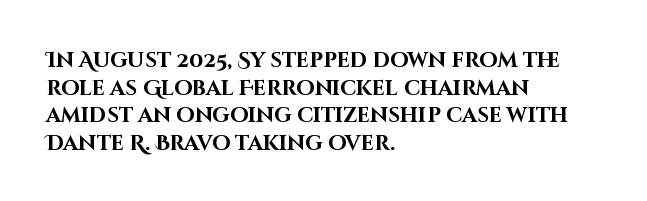
{"italic": "no", "bold": "yes", "underline": "no", "align": "left", "line_spacing": "normal", "line_spacing_ratio": 1.31, "letter_spacing": "normal", "letter_spacing_em": 0.0, "glyph_px": 21}
